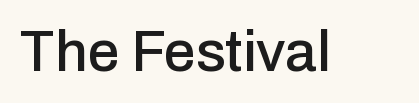
Q: Is the text italic (slanted)? A: No, it is upright.
Q: Is the typeface a serif or a sans-serif typeface? A: Sans-serif.
Q: Is the text underlined? A: No.
Q: Is the spacing between letters normal or unusually wide? A: Normal.
Q: Width (condensed, normal, or wide)? A: Normal.
Q: Stroke contrast? A: Low.
Q: x-height? A: Medium.
Q: Monospaced? A: No.
